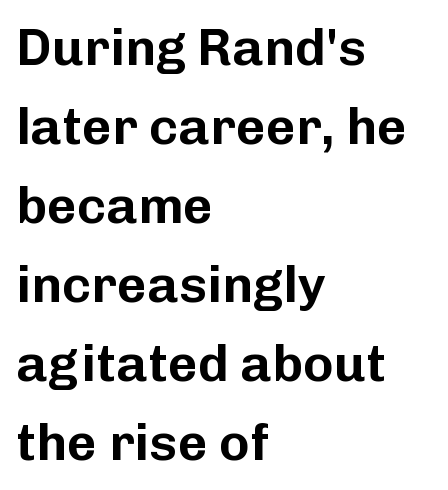
The image shows 52 px sans-serif type, upright; set left-aligned, normal line spacing (1.52x), normal letter spacing, not underlined; low stroke contrast and a medium x-height.
